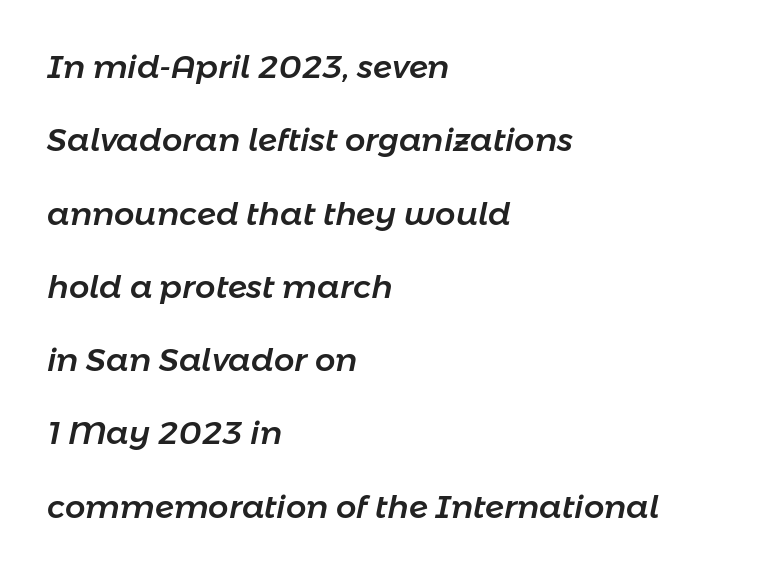
Q: Is the text italic (slanted)? A: Yes, it leans right by about 11 degrees.
Q: Is the text underlined? A: No.
Q: How is the paragraph aligned? A: Left-aligned.
Q: Is the spacing between letters normal or unusually wide? A: Normal.
Q: Is the spacing between lines tight, normal or loose? A: Loose.
Q: Width (condensed, normal, or wide)? A: Normal.
Q: Stroke contrast? A: Low.
Q: x-height? A: Medium.
Q: Monospaced? A: No.
